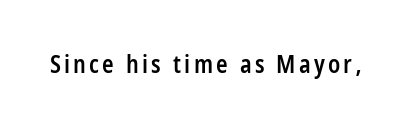
Q: Is the text bold? A: Semi-bold.
Q: Is the text italic (slanted)? A: No, it is upright.
Q: Is the text underlined? A: No.
